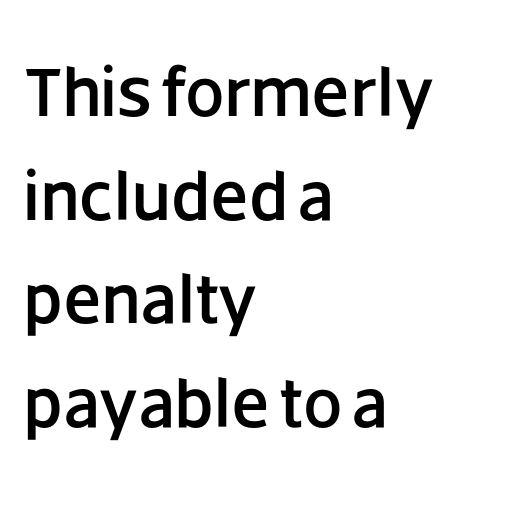
This is sans-serif lettering, the kind often seen on screens and signage. Does the copy run flush right? No — it runs flush left. Do the characters align in a grid? No, the font is proportional. A clean baseline with only descenders dipping below it. What's the leading like? Ordinary, nothing unusual. Honestly, the letter spacing is just normal — you wouldn't notice it.
